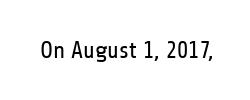
Only glyphs here, with clear space below each row. Notice how the stems are strictly vertical — no italics here. Between one letter and the next there's only the usual sliver of space. Is this a heavy cut? Hardly; it is regular or lighter.
